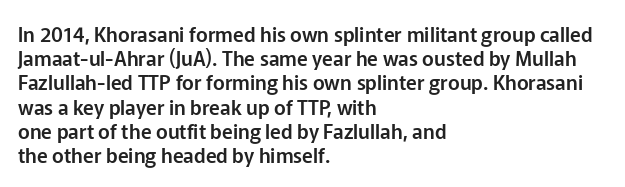
If you drew a line through each stem, it would be perfectly vertical. The line texture is even and compact thanks to regular tracking. Which margin do the lines hug? The left one — the right edge is uneven. Letters rest on an invisible, unmarked baseline.
